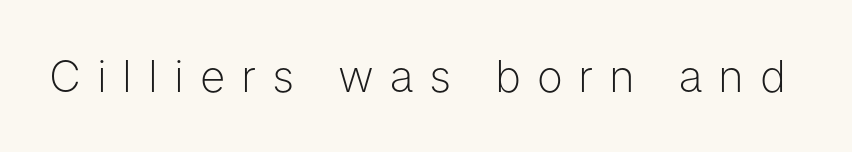
{"serif": "no", "italic": "no", "bold": "no", "weight": "light", "width": "normal", "stroke_contrast": "low", "x_height": "medium", "monospaced": "no", "underline": "no", "letter_spacing": "wide", "letter_spacing_em": 0.36, "glyph_px": 44}
